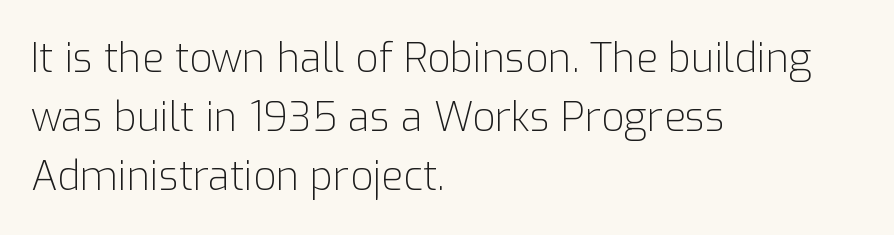
{"serif": "no", "italic": "no", "bold": "no", "weight": "light", "width": "normal", "stroke_contrast": "low", "x_height": "medium", "monospaced": "no", "underline": "no", "align": "left", "line_spacing": "normal", "line_spacing_ratio": 1.47, "letter_spacing": "normal", "letter_spacing_em": 0.0, "glyph_px": 40}
